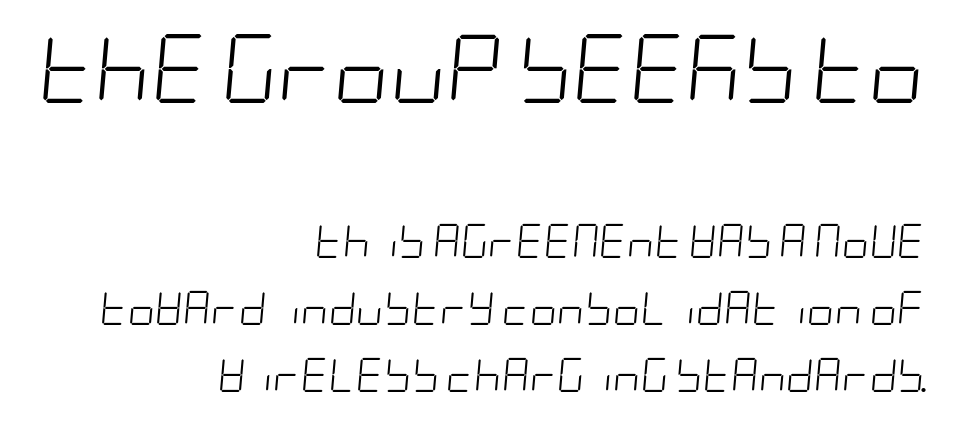
Q: Is the text bold? A: No.
Q: Is the text italic (slanted)? A: Yes, it leans right by about 5 degrees.
Q: Is the text underlined? A: No.
Q: How is the paragraph aligned? A: Right-aligned.
Q: Is the spacing between letters normal or unusually wide? A: Normal.
Q: Is the spacing between lines tight, normal or loose? A: Loose.
Q: Which block of text is set in a larger size, the first (top) or the second (bottom)? A: The first (top) one.
Q: Width (condensed, normal, or wide)? A: Condensed.
Q: Stroke contrast? A: Low.
Q: x-height? A: Large.
